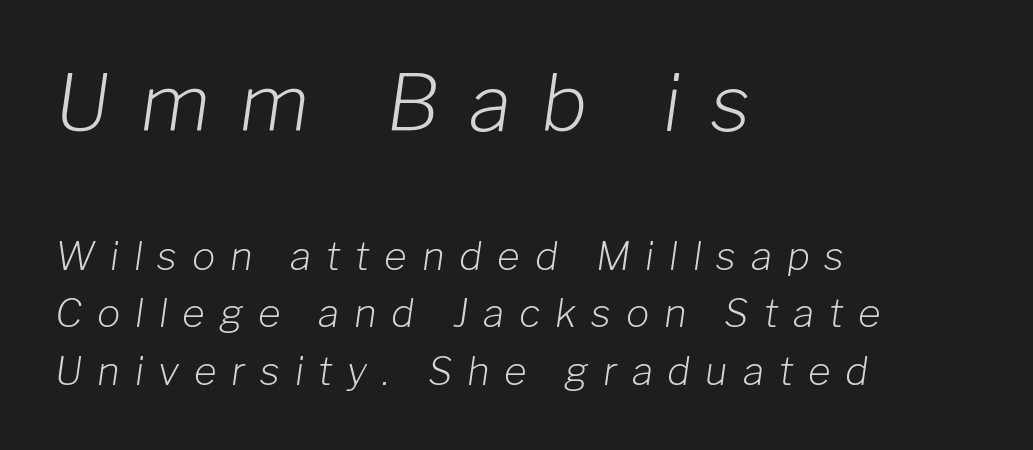
Q: Is the text bold? A: No.
Q: Is the text italic (slanted)? A: Yes, it leans right by about 8 degrees.
Q: Is the text underlined? A: No.
Q: How is the paragraph aligned? A: Left-aligned.
Q: Is the spacing between letters normal or unusually wide? A: Unusually wide.
Q: Is the spacing between lines tight, normal or loose? A: Normal.
Q: Which block of text is set in a larger size, the first (top) or the second (bottom)? A: The first (top) one.
Q: Width (condensed, normal, or wide)? A: Normal.
Q: Stroke contrast? A: Low.
Q: x-height? A: Medium.
Q: Monospaced? A: No.
